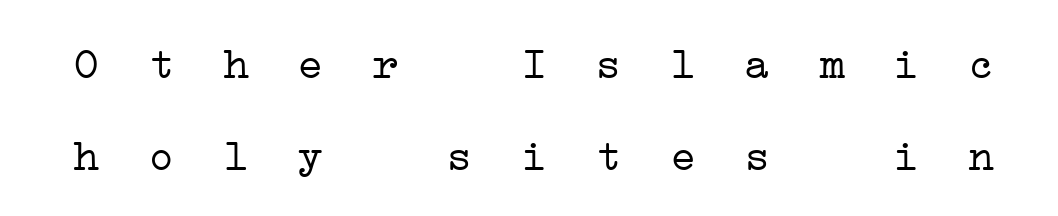
Q: Is the text bold? A: No.
Q: Is the typeface a serif or a sans-serif typeface? A: Serif.
Q: Is the text underlined? A: No.
Q: Is the spacing between letters normal or unusually wide? A: Unusually wide.
Q: Is the spacing between lines tight, normal or loose? A: Loose.
Q: Width (condensed, normal, or wide)? A: Wide.
Q: Stroke contrast? A: Low.
Q: x-height? A: Medium.
Q: Monospaced? A: Yes.
